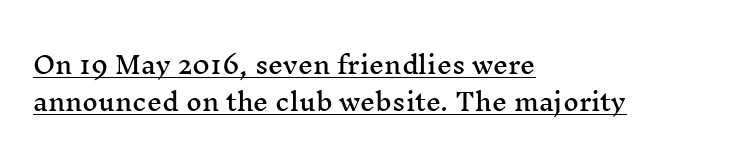
{"italic": "no", "underline": "yes", "align": "left", "line_spacing": "normal", "line_spacing_ratio": 1.55, "letter_spacing": "normal", "letter_spacing_em": 0.0, "glyph_px": 24}
